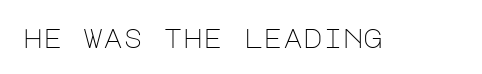
{"italic": "no", "bold": "no", "underline": "no", "letter_spacing": "normal", "letter_spacing_em": 0.0, "glyph_px": 27}
